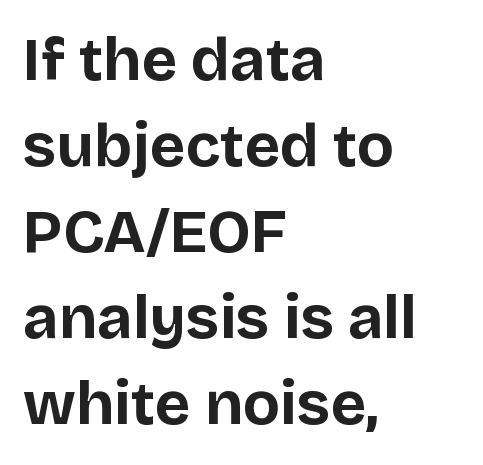
The image shows 61 px bold sans-serif type, upright; set left-aligned, normal line spacing (1.41x), normal letter spacing, not underlined; low stroke contrast and a large x-height.
